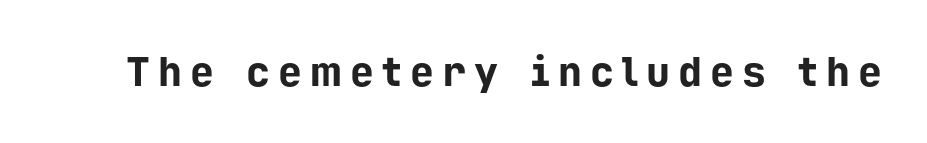
The area under the type is left untouched. Each word looks stretched out because of the extra space between its letters. Typographically, this falls in the sans-serif category. Do the letters lean? They stand straight. Note the uniform advance width — an 'i' takes as much space as an 'm'.
